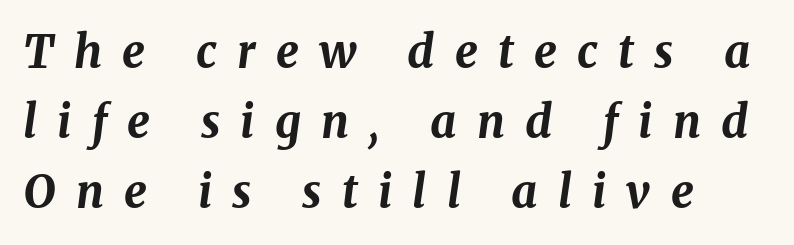
{"italic": "yes", "lean": "right", "slant_degrees": 8, "bold": "yes", "weight": "bold", "width": "normal", "stroke_contrast": "medium", "x_height": "medium", "monospaced": "no", "underline": "no", "align": "left", "line_spacing": "normal", "line_spacing_ratio": 1.56, "letter_spacing": "wide", "letter_spacing_em": 0.45, "glyph_px": 45}
